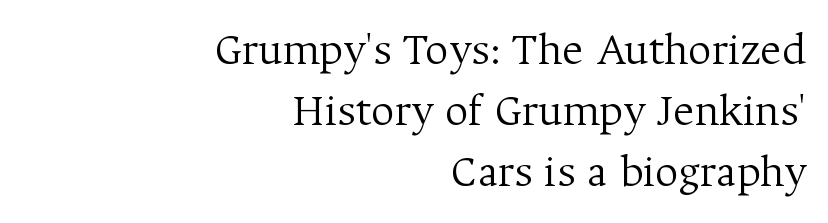
{"serif": "yes", "italic": "no", "bold": "no", "weight": "light", "width": "normal", "stroke_contrast": "medium", "x_height": "medium", "monospaced": "no", "underline": "no", "align": "right", "line_spacing": "normal", "line_spacing_ratio": 1.33, "letter_spacing": "normal", "letter_spacing_em": 0.0, "glyph_px": 46}
